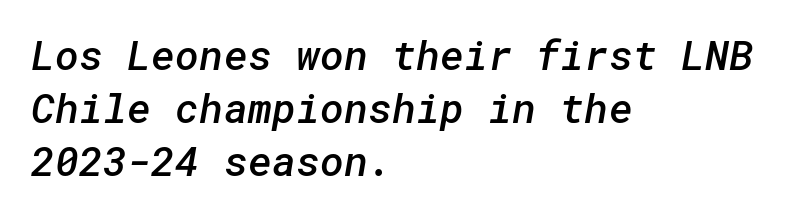
Q: Is the text bold? A: Semi-bold.
Q: Is the typeface a serif or a sans-serif typeface? A: Sans-serif.
Q: Is the text underlined? A: No.
Q: How is the paragraph aligned? A: Left-aligned.
Q: Is the spacing between letters normal or unusually wide? A: Normal.
Q: Is the spacing between lines tight, normal or loose? A: Normal.
Q: Width (condensed, normal, or wide)? A: Normal.
Q: Stroke contrast? A: Low.
Q: x-height? A: Medium.
